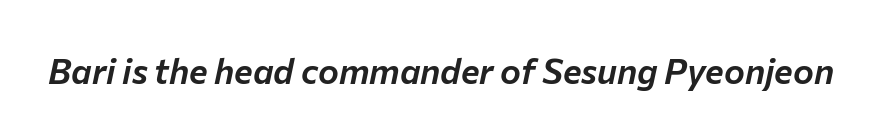
The image shows 35 px text type, italic (leaning right); set normal letter spacing, not underlined; low stroke contrast and a medium x-height.
